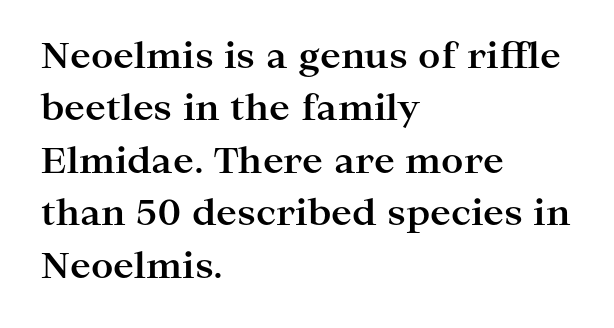
{"serif": "yes", "italic": "no", "bold": "yes", "weight": "bold", "width": "wide", "stroke_contrast": "high", "x_height": "medium", "monospaced": "no", "underline": "no", "align": "left", "line_spacing": "normal", "line_spacing_ratio": 1.5, "letter_spacing": "normal", "letter_spacing_em": 0.0, "glyph_px": 35}
